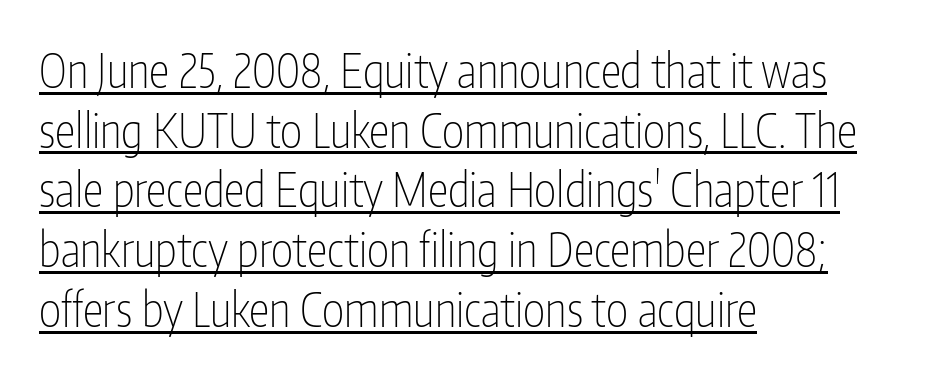
Q: Is the text bold? A: No.
Q: Is the text italic (slanted)? A: No, it is upright.
Q: Is the typeface a serif or a sans-serif typeface? A: Sans-serif.
Q: Is the text underlined? A: Yes.
Q: How is the paragraph aligned? A: Left-aligned.
Q: Is the spacing between letters normal or unusually wide? A: Normal.
Q: Is the spacing between lines tight, normal or loose? A: Normal.
Q: Width (condensed, normal, or wide)? A: Condensed.
Q: Stroke contrast? A: Low.
Q: x-height? A: Medium.
Q: Monospaced? A: No.
